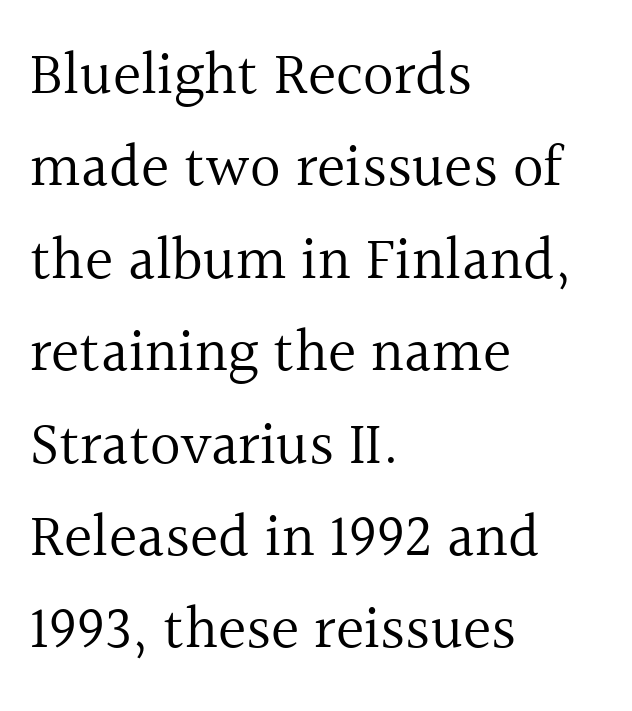
What's the leading like? Ordinary, nothing unusual. Plain, unruled lines of type. Inter-character spacing is left at the font's built-in metrics. Tall strokes in this sample are plumb rather than angled. Stroke mass is kept to a normal reading level or below.
